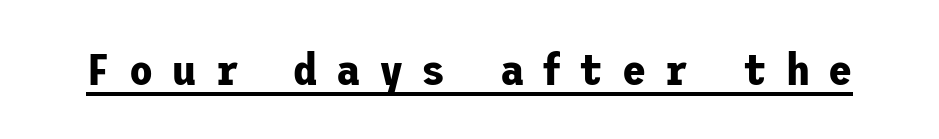
{"serif": "no", "italic": "no", "bold": "yes", "weight": "bold", "width": "normal", "stroke_contrast": "low", "x_height": "medium", "underline": "yes", "letter_spacing": "wide", "letter_spacing_em": 0.42, "glyph_px": 44}
